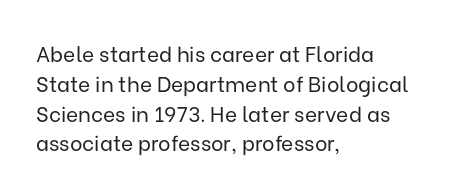
{"italic": "no", "bold": "no", "underline": "no", "align": "left", "line_spacing": "normal", "line_spacing_ratio": 1.42, "letter_spacing": "normal", "letter_spacing_em": 0.0, "glyph_px": 21}
